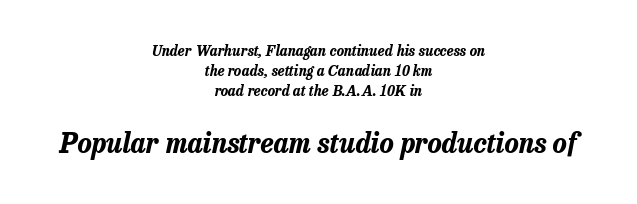
Q: Is the text bold? A: Yes.
Q: Is the text italic (slanted)? A: Yes, it leans right by about 13 degrees.
Q: Is the text underlined? A: No.
Q: How is the paragraph aligned? A: Centered.
Q: Is the spacing between letters normal or unusually wide? A: Normal.
Q: Is the spacing between lines tight, normal or loose? A: Normal.
Q: Which block of text is set in a larger size, the first (top) or the second (bottom)? A: The second (bottom) one.
